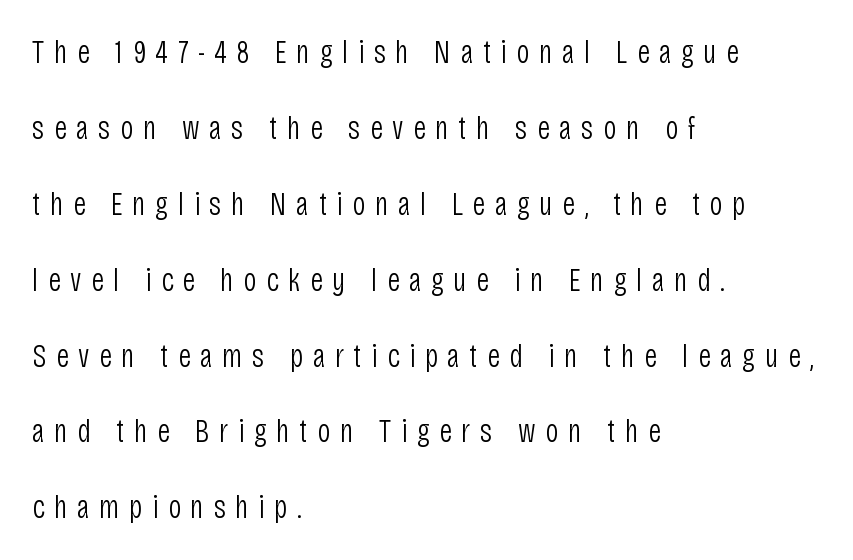
The lines are spread far apart with generous leading. The typeface has the unassuming heft of standard copy or less. You could not count columns in this text — the font is proportionally spaced. Stroke terminals: plain, sans-serif. You can tell it's not italic because the verticals are truly vertical.
